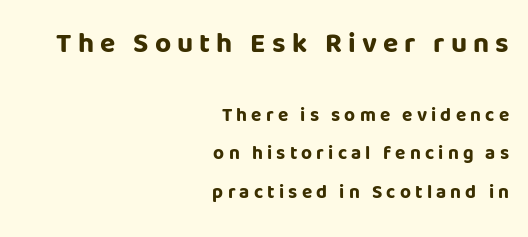
The image shows 28 px bold sans-serif type, upright; set right-aligned, loose line spacing (2.02x), unusually wide letter spacing (+0.22 em), not underlined; the first (top) block is 1.47x larger; low stroke contrast and a large x-height.
